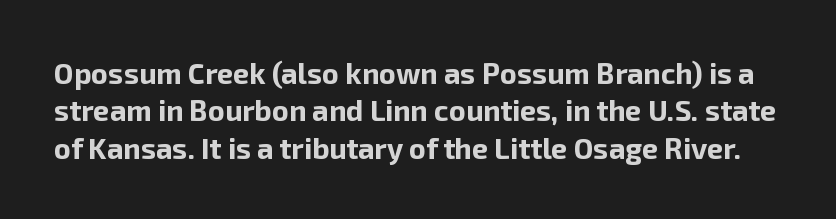
Q: Is the text bold? A: Yes.
Q: Is the text italic (slanted)? A: No, it is upright.
Q: Is the typeface a serif or a sans-serif typeface? A: Sans-serif.
Q: Is the text underlined? A: No.
Q: Is the spacing between letters normal or unusually wide? A: Normal.
Q: Is the spacing between lines tight, normal or loose? A: Normal.
Q: Width (condensed, normal, or wide)? A: Normal.
Q: Stroke contrast? A: Low.
Q: x-height? A: Medium.
Q: Monospaced? A: No.
